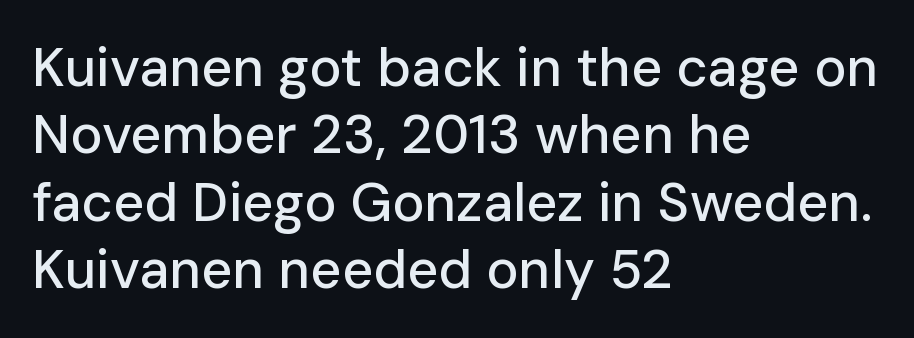
{"serif": "no", "italic": "no", "width": "normal", "stroke_contrast": "low", "x_height": "medium", "monospaced": "no", "underline": "no", "align": "left", "line_spacing": "normal", "line_spacing_ratio": 1.25, "letter_spacing": "normal", "letter_spacing_em": 0.0, "glyph_px": 54}
